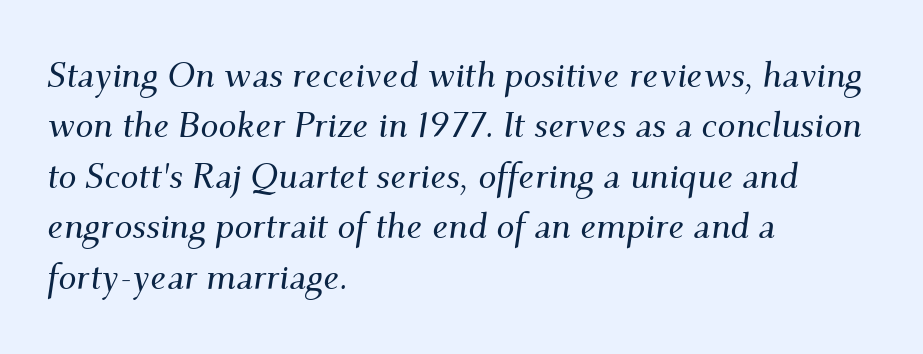
Q: Is the text italic (slanted)? A: Yes, it leans right by about 9 degrees.
Q: Is the typeface a serif or a sans-serif typeface? A: Serif.
Q: Is the text underlined? A: No.
Q: How is the paragraph aligned? A: Left-aligned.
Q: Is the spacing between letters normal or unusually wide? A: Normal.
Q: Is the spacing between lines tight, normal or loose? A: Normal.
Q: Width (condensed, normal, or wide)? A: Normal.
Q: Stroke contrast? A: Medium.
Q: x-height? A: Small.
Q: Monospaced? A: No.
